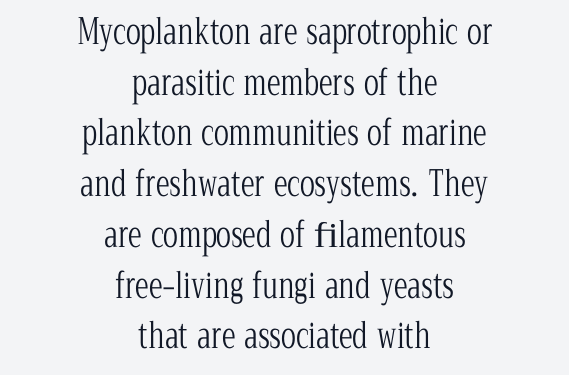
The image shows 35 px light, condensed serif type, upright; set centered, normal line spacing (1.45x), normal letter spacing, not underlined; low stroke contrast and a medium x-height.
